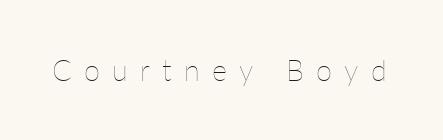
Q: Is the text bold? A: No.
Q: Is the text italic (slanted)? A: No, it is upright.
Q: Is the text underlined? A: No.
Q: Is the spacing between letters normal or unusually wide? A: Unusually wide.
Q: Width (condensed, normal, or wide)? A: Normal.
Q: Stroke contrast? A: Low.
Q: x-height? A: Medium.
Q: Monospaced? A: No.
